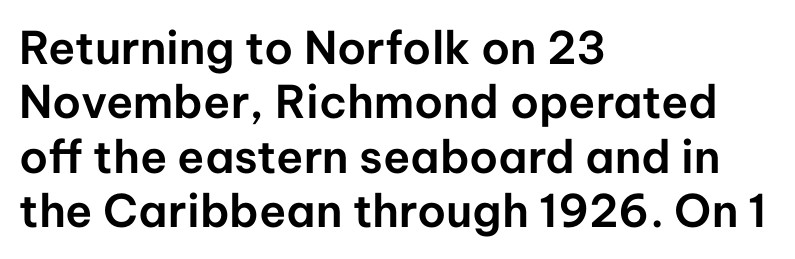
{"serif": "no", "italic": "no", "width": "normal", "stroke_contrast": "low", "x_height": "medium", "monospaced": "no", "underline": "no", "align": "left", "line_spacing_ratio": 1.21, "letter_spacing": "normal", "letter_spacing_em": 0.0, "glyph_px": 45}
